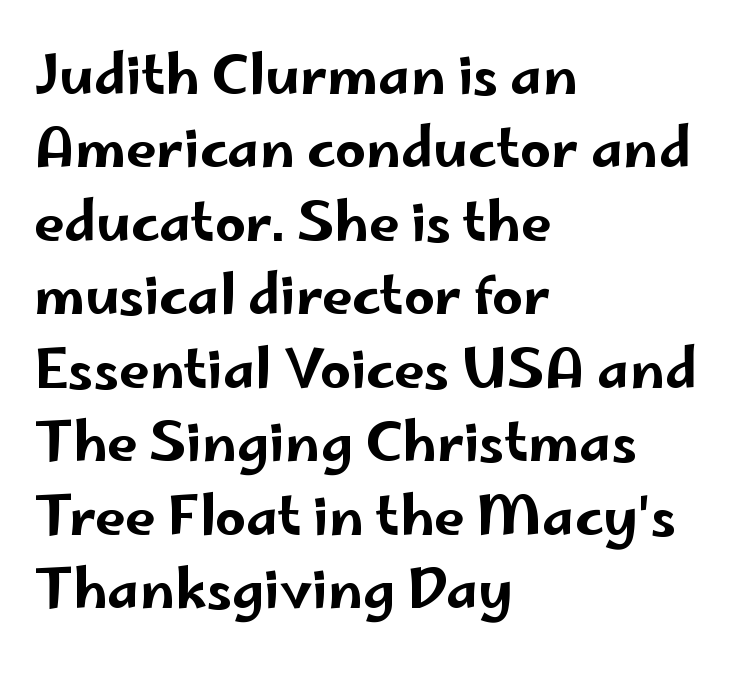
{"serif": "no", "italic": "no", "width": "wide", "stroke_contrast": "low", "x_height": "small", "monospaced": "no", "underline": "no", "align": "left", "line_spacing": "normal", "line_spacing_ratio": 1.36, "letter_spacing": "normal", "letter_spacing_em": 0.0, "glyph_px": 54}
